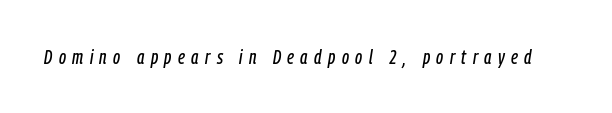
Loose tracking; the words dissolve into strings of separated letters. The area under the type is left untouched. Yep, that's italic — everything's leaning.
